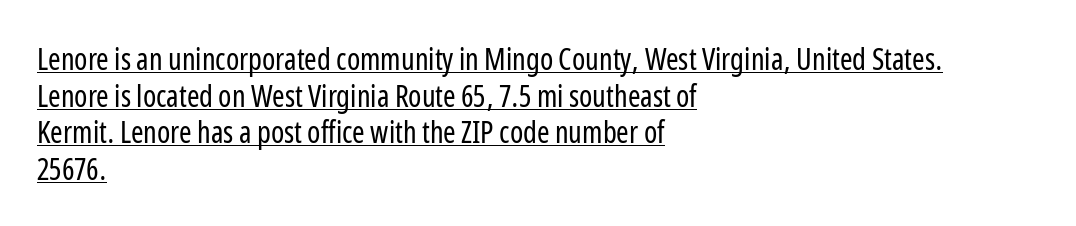
{"serif": "no", "italic": "no", "bold": "no", "weight": "regular", "width": "condensed", "stroke_contrast": "low", "x_height": "medium", "monospaced": "no", "underline": "yes", "align": "left", "line_spacing_ratio": 1.22, "letter_spacing": "normal", "letter_spacing_em": 0.0, "glyph_px": 30}
